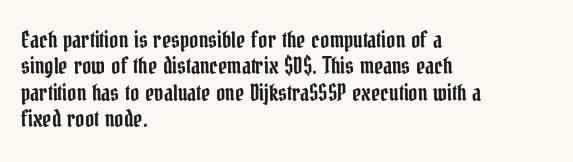
Q: Is the text italic (slanted)? A: No, it is upright.
Q: Is the text underlined? A: No.
Q: How is the paragraph aligned? A: Left-aligned.
Q: Is the spacing between letters normal or unusually wide? A: Normal.
